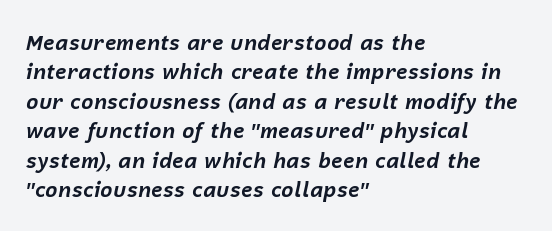
The image shows 21 px bold type, italic (leaning right); set left-aligned, normal line spacing (1.4x), normal letter spacing, not underlined.
